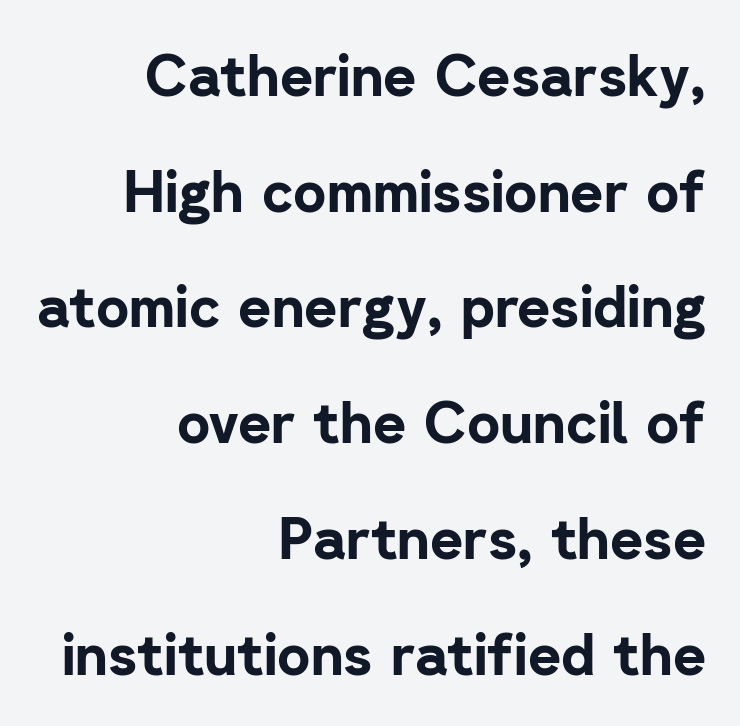
The image shows 57 px bold sans-serif type, upright; set right-aligned, loose line spacing (2.03x), normal letter spacing, not underlined; low stroke contrast and a medium x-height.
